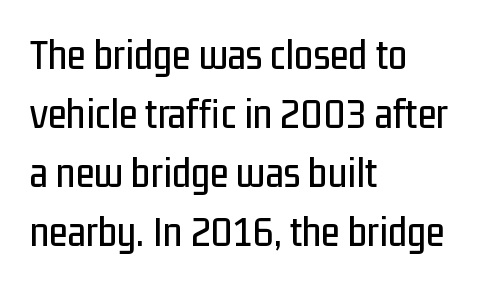
{"serif": "no", "italic": "no", "width": "condensed", "stroke_contrast": "low", "x_height": "medium", "monospaced": "no", "underline": "no", "align": "left", "line_spacing": "normal", "line_spacing_ratio": 1.37, "letter_spacing": "normal", "letter_spacing_em": 0.0, "glyph_px": 43}
